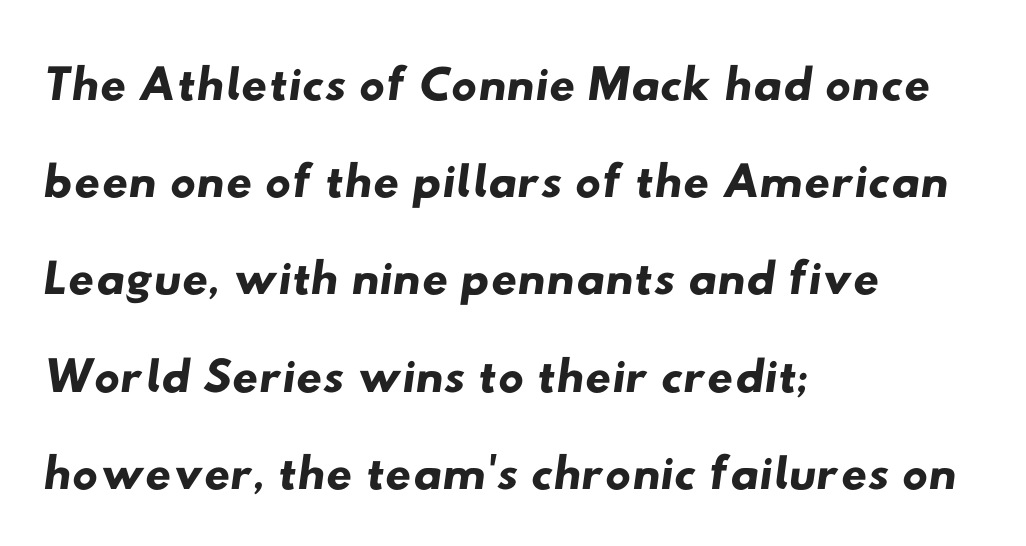
Q: Is the typeface a serif or a sans-serif typeface? A: Sans-serif.
Q: Is the text underlined? A: No.
Q: How is the paragraph aligned? A: Left-aligned.
Q: Is the spacing between letters normal or unusually wide? A: Normal.
Q: Is the spacing between lines tight, normal or loose? A: Normal.
Q: Width (condensed, normal, or wide)? A: Wide.
Q: Stroke contrast? A: Low.
Q: x-height? A: Small.
Q: Monospaced? A: No.
